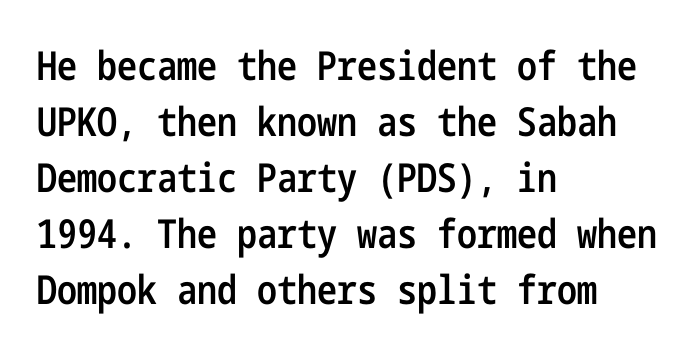
Q: Is the text bold? A: Semi-bold.
Q: Is the text italic (slanted)? A: No, it is upright.
Q: Is the typeface a serif or a sans-serif typeface? A: Sans-serif.
Q: Is the text underlined? A: No.
Q: How is the paragraph aligned? A: Left-aligned.
Q: Is the spacing between letters normal or unusually wide? A: Normal.
Q: Is the spacing between lines tight, normal or loose? A: Normal.
Q: Width (condensed, normal, or wide)? A: Condensed.
Q: Stroke contrast? A: Low.
Q: x-height? A: Medium.
